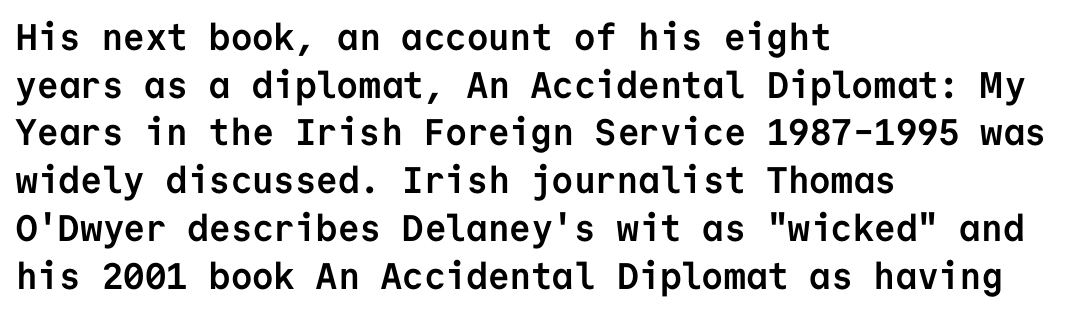
Q: Is the text bold? A: Yes.
Q: Is the text italic (slanted)? A: No, it is upright.
Q: Is the typeface a serif or a sans-serif typeface? A: Sans-serif.
Q: Is the text underlined? A: No.
Q: How is the paragraph aligned? A: Left-aligned.
Q: Is the spacing between letters normal or unusually wide? A: Normal.
Q: Is the spacing between lines tight, normal or loose? A: Normal.
Q: Width (condensed, normal, or wide)? A: Normal.
Q: Stroke contrast? A: Low.
Q: x-height? A: Medium.
Q: Monospaced? A: Yes.
